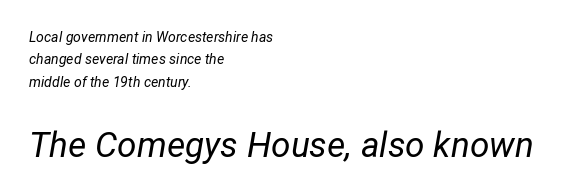
Q: Is the text bold? A: No.
Q: Is the text italic (slanted)? A: Yes, it leans right by about 12 degrees.
Q: Is the text underlined? A: No.
Q: How is the paragraph aligned? A: Left-aligned.
Q: Is the spacing between letters normal or unusually wide? A: Normal.
Q: Is the spacing between lines tight, normal or loose? A: Normal.
Q: Which block of text is set in a larger size, the first (top) or the second (bottom)? A: The second (bottom) one.
Q: Width (condensed, normal, or wide)? A: Normal.
Q: Stroke contrast? A: Low.
Q: x-height? A: Medium.
Q: Monospaced? A: No.
